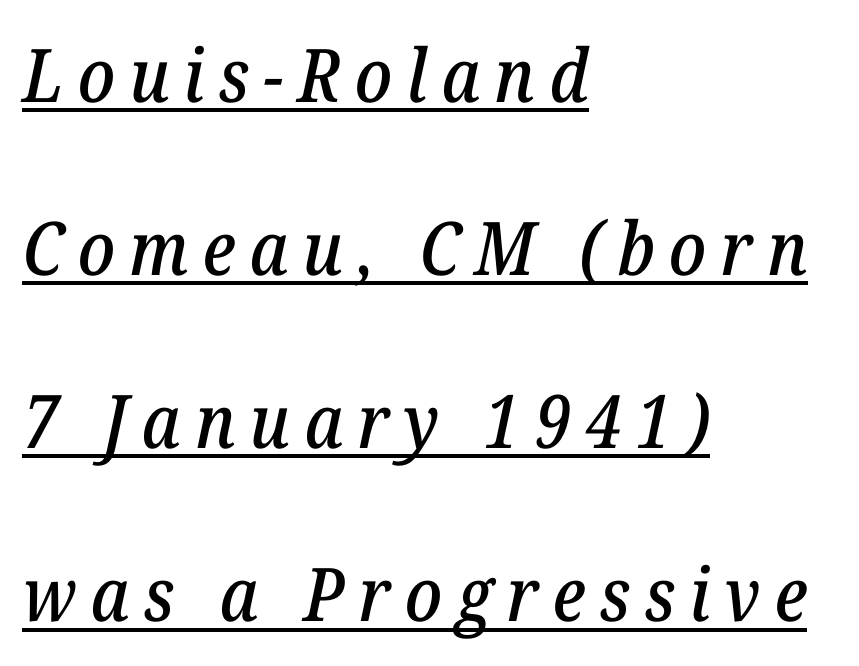
The image shows 74 px serif type, italic (leaning right); set left-aligned, loose line spacing (2.34x), underlined; low stroke contrast and a medium x-height.
